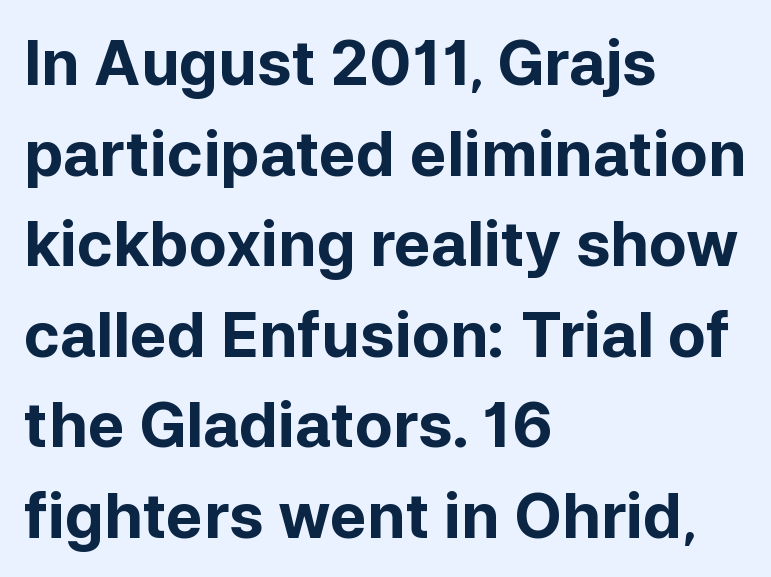
The image shows 62 px bold sans-serif type, upright; set left-aligned, normal line spacing (1.46x), normal letter spacing, not underlined; low stroke contrast and a medium x-height.
